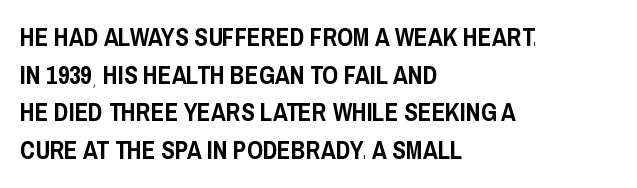
Descender tails drop into unmarked territory. If you drew a ruler down the left edge, every line would touch it. Nope, not italic — everything's standing straight. Successive baselines arrive at the customary interval. Tracking value appears to be zero — textbook default spacing.
